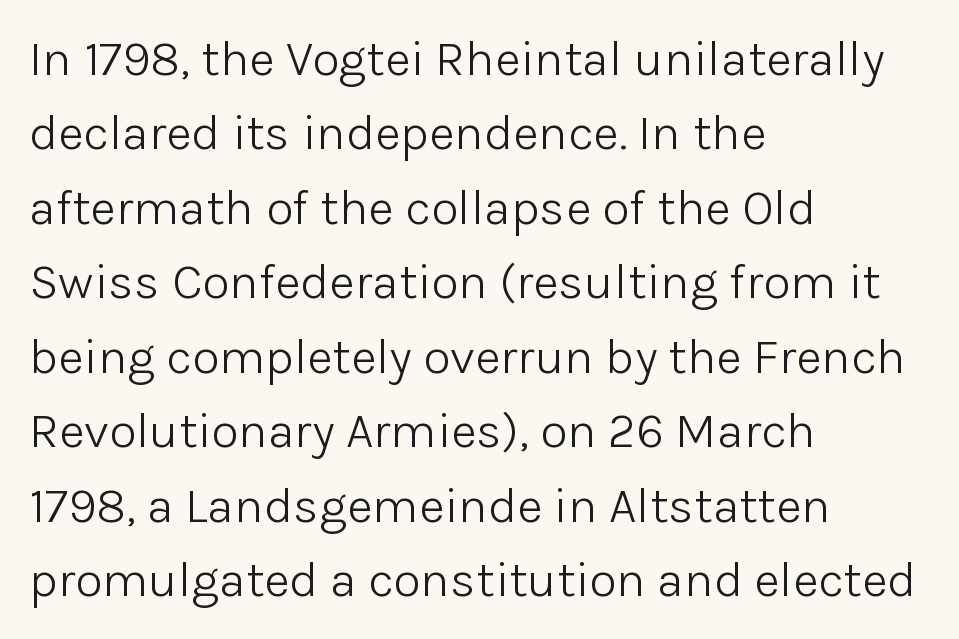
{"serif": "no", "italic": "no", "bold": "no", "weight": "light", "width": "normal", "stroke_contrast": "low", "x_height": "medium", "monospaced": "no", "underline": "no", "align": "left", "line_spacing": "normal", "line_spacing_ratio": 1.49, "letter_spacing": "normal", "letter_spacing_em": 0.0, "glyph_px": 50}
